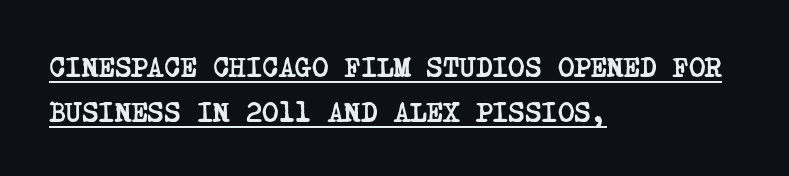
The image shows 28 px semibold, condensed serif type; set left-aligned, normal line spacing (1.59x), normal letter spacing, underlined; low stroke contrast and a large x-height.
